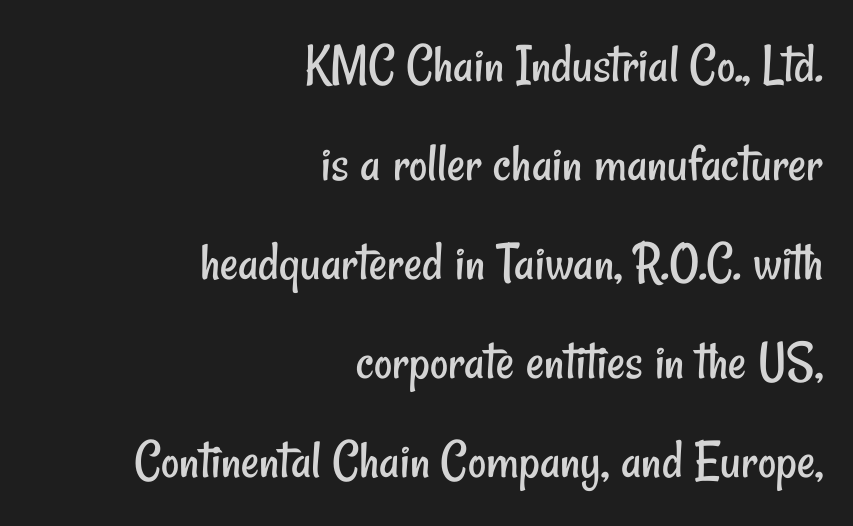
{"serif": "no", "bold": "no", "weight": "regular", "width": "condensed", "stroke_contrast": "low", "x_height": "small", "monospaced": "no", "underline": "no", "align": "right", "line_spacing_ratio": 1.77, "letter_spacing": "normal", "letter_spacing_em": 0.0, "glyph_px": 56}
